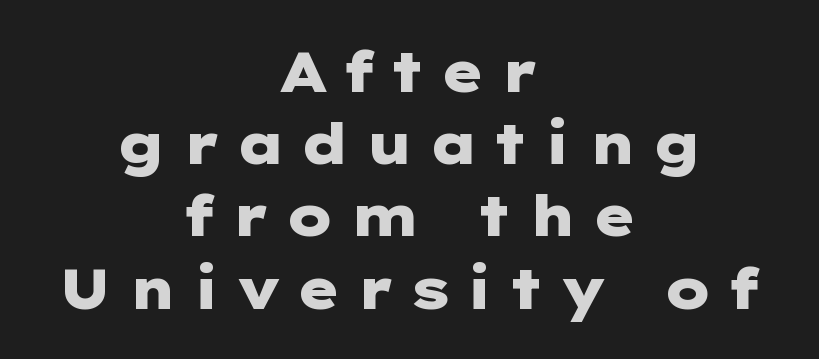
Each letter's strokes conclude bluntly, with no projecting serifs. The lines sit at an ordinary, default distance from one another. These lines have a slow, spaced-out rhythm from letter to letter. These lines were composed using upright roman letters. The passage shown is not underscored anywhere. Pretty heavy lettering here — definitely bold.
